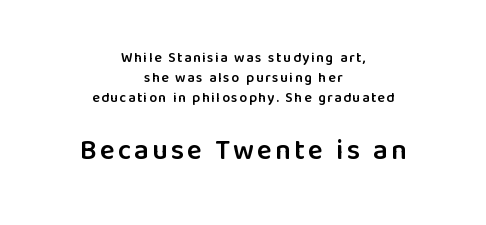
Q: Is the text bold? A: Semi-bold.
Q: Is the text italic (slanted)? A: No, it is upright.
Q: Is the typeface a serif or a sans-serif typeface? A: Sans-serif.
Q: Is the text underlined? A: No.
Q: How is the paragraph aligned? A: Centered.
Q: Is the spacing between lines tight, normal or loose? A: Normal.
Q: Which block of text is set in a larger size, the first (top) or the second (bottom)? A: The second (bottom) one.
Q: Width (condensed, normal, or wide)? A: Normal.
Q: Stroke contrast? A: Low.
Q: x-height? A: Medium.
Q: Monospaced? A: No.
